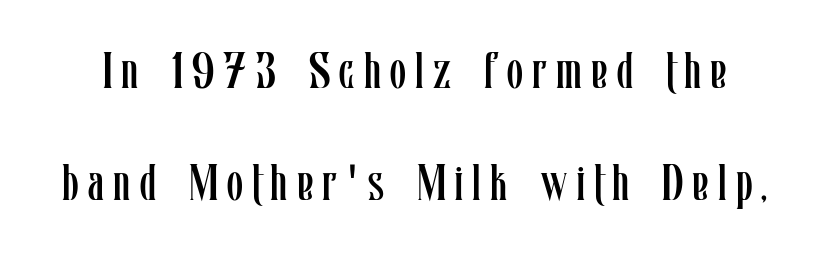
The letters advance in unequal steps, a hallmark of proportional type. Ordinary non-slanted type is in use. This sample trades compactness for vertical openness between lines. Decoration check: the copy has no underline. The strokes carry an ordinary text weight at most.
